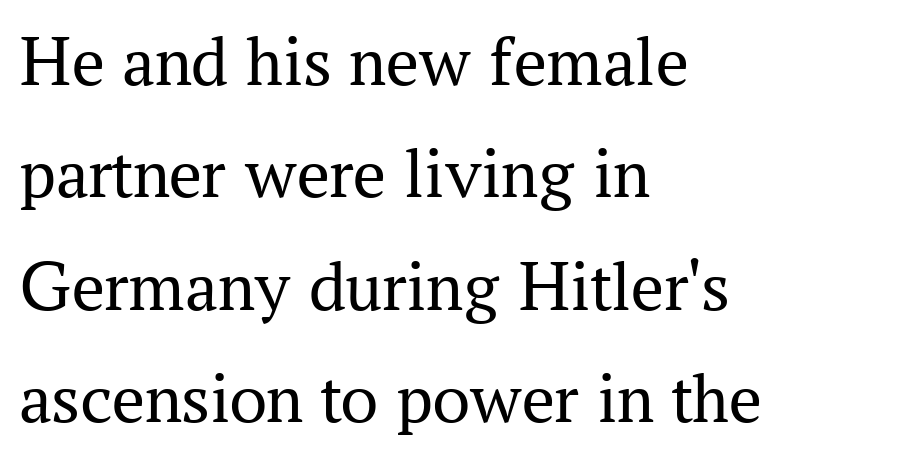
The image shows 73 px regular-weight serif type, upright; set left-aligned, normal line spacing (1.54x), normal letter spacing, not underlined; medium stroke contrast and a medium x-height.
